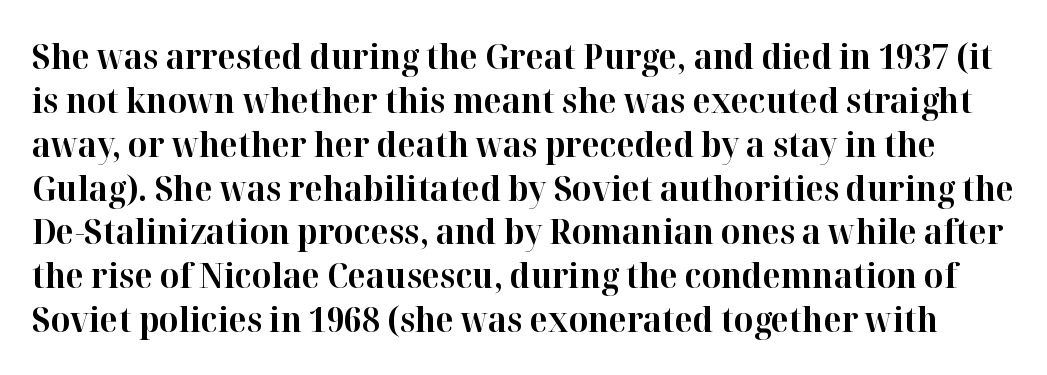
Line spacing here is normal. The space directly below the letters is spotless. Look at the stroke-to-counter ratio: heavy, a bold. Caption: standard tracking, unaltered. Looks like regular typesetting: each glyph gets only the width it needs. The letters carry serifs — small finishing strokes at the ends of their stems.
